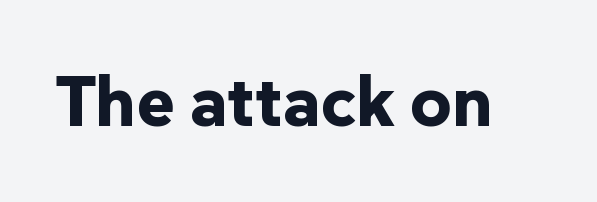
Q: Is the text bold? A: Yes.
Q: Is the text italic (slanted)? A: No, it is upright.
Q: Is the typeface a serif or a sans-serif typeface? A: Sans-serif.
Q: Is the text underlined? A: No.
Q: Is the spacing between letters normal or unusually wide? A: Normal.
Q: Width (condensed, normal, or wide)? A: Normal.
Q: Stroke contrast? A: Low.
Q: x-height? A: Medium.
Q: Monospaced? A: No.
